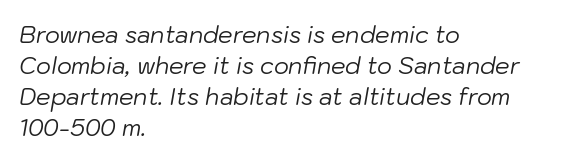
Is this a heavy cut? Hardly; it is regular or lighter. Nothing unusual about the tracking: characters are spaced as the font intends. The whole block is typeset with a tilt. Quick note: underline off.
